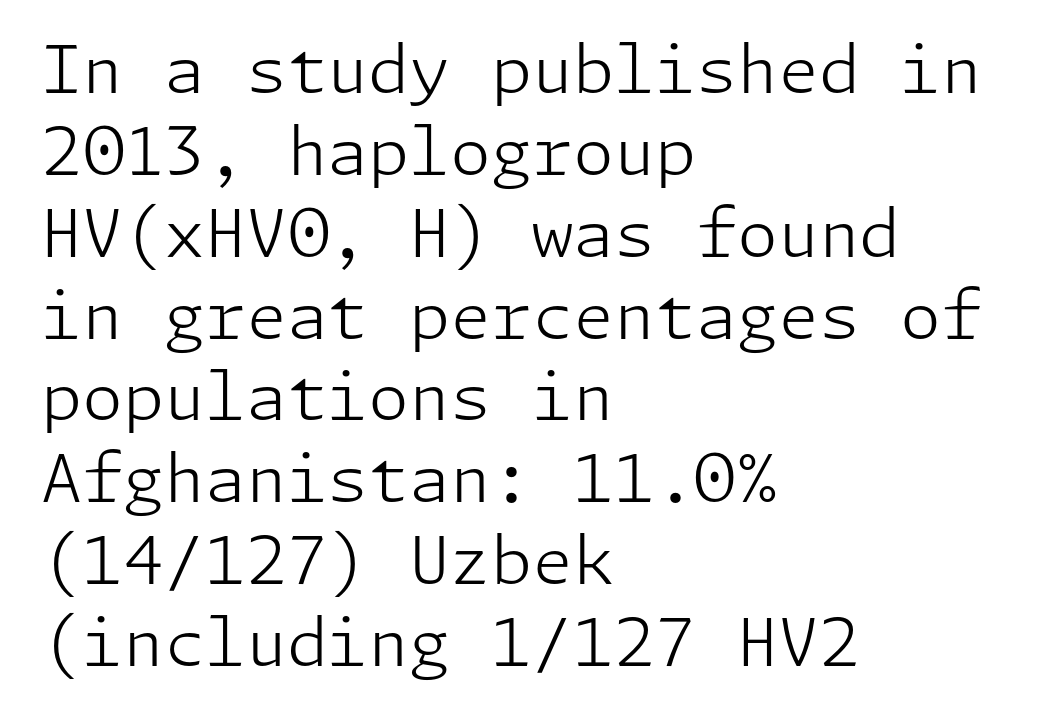
Q: Is the text bold? A: No.
Q: Is the text italic (slanted)? A: No, it is upright.
Q: Is the typeface a serif or a sans-serif typeface? A: Sans-serif.
Q: Is the text underlined? A: No.
Q: How is the paragraph aligned? A: Left-aligned.
Q: Is the spacing between letters normal or unusually wide? A: Normal.
Q: Width (condensed, normal, or wide)? A: Normal.
Q: Stroke contrast? A: Low.
Q: x-height? A: Medium.
